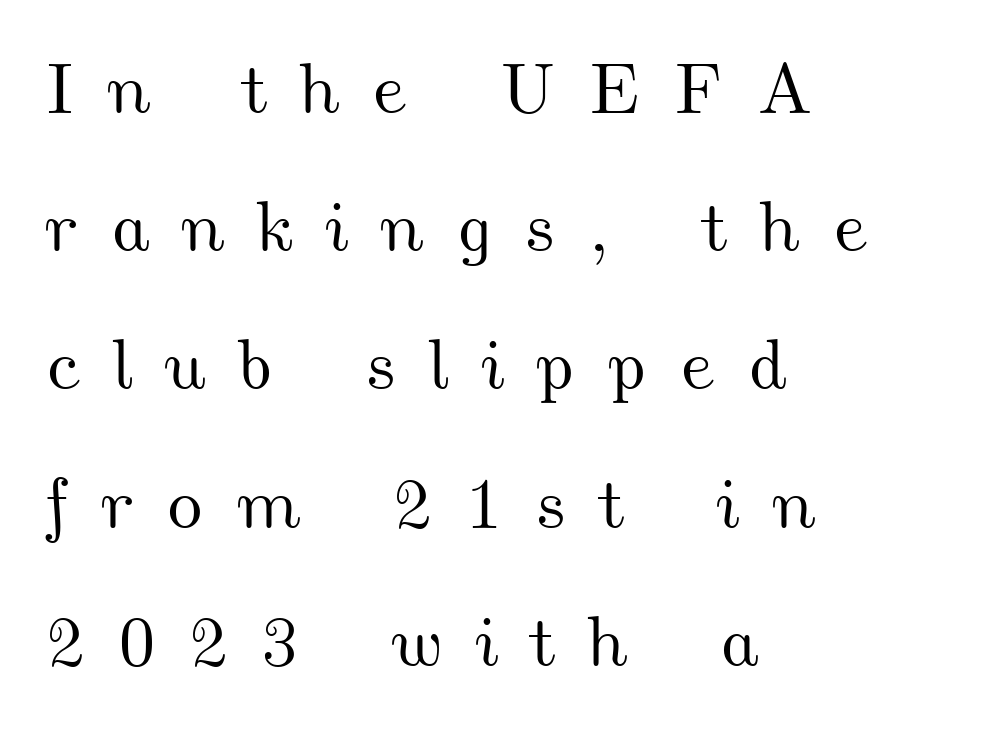
The image shows 72 px wide type; set left-aligned, loose line spacing (1.92x), unusually wide letter spacing (+0.44 em), not underlined; medium stroke contrast and a small x-height.
